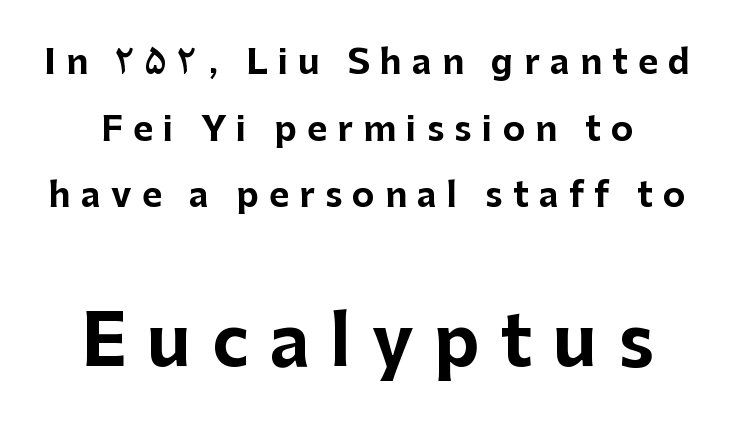
{"serif": "no", "italic": "no", "bold": "yes", "weight": "bold", "width": "normal", "stroke_contrast": "low", "x_height": "medium", "monospaced": "no", "underline": "no", "line_spacing": "loose", "line_spacing_ratio": 1.96, "letter_spacing": "wide", "letter_spacing_em": 0.3, "larger_block": "second", "size_ratio": 2.03, "glyph_px": 69}
